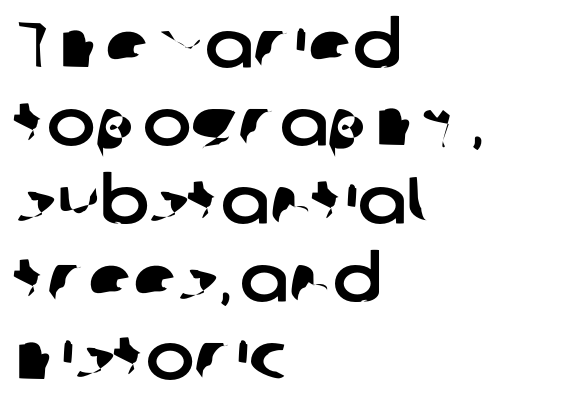
The image shows 65 px sans-serif type; set left-aligned, line spacing 1.2x, normal letter spacing, not underlined; low stroke contrast and a medium x-height.
